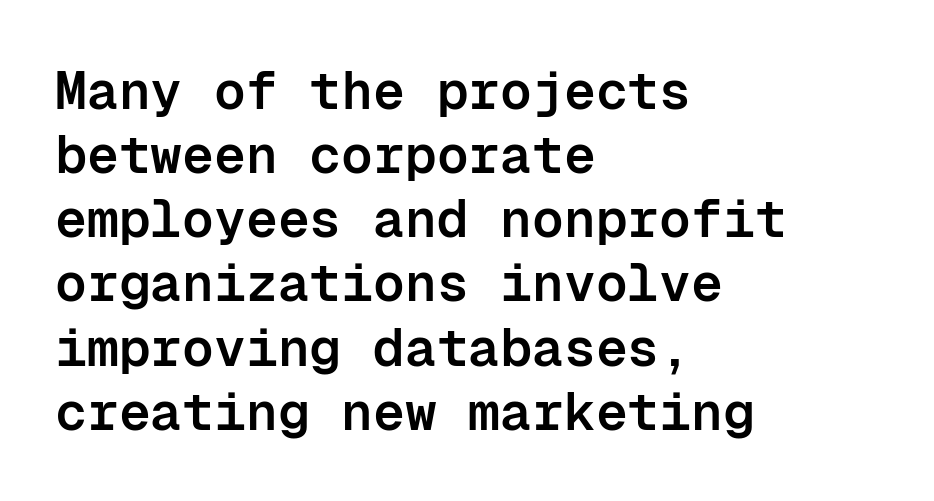
The image shows 53 px semibold sans-serif type, upright, monospaced; set left-aligned, line spacing 1.21x, normal letter spacing, not underlined; low stroke contrast and a medium x-height.
